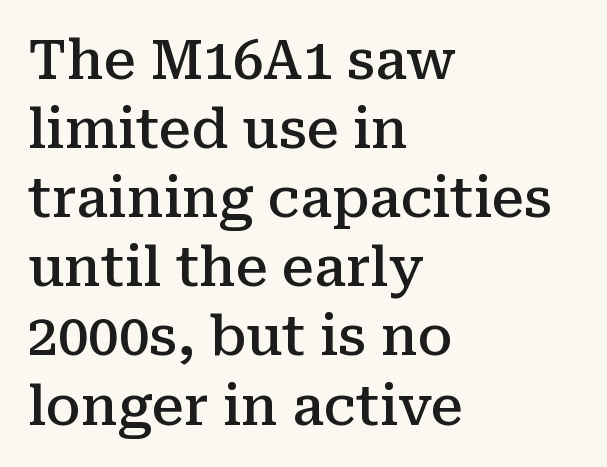
{"serif": "yes", "italic": "no", "bold": "semi", "weight": "semibold", "width": "normal", "stroke_contrast": "medium", "x_height": "medium", "monospaced": "no", "underline": "no", "align": "left", "line_spacing": "normal", "line_spacing_ratio": 1.28, "letter_spacing": "normal", "letter_spacing_em": 0.0, "glyph_px": 54}
